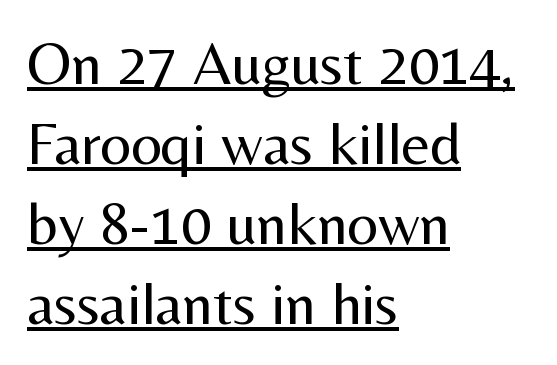
Spacing verdict: proportional, widths tailored to each character. Summary of weight: not heavy and not bold. To sum up the face: it is a sans, with no serifs. These lines sit exactly where default settings would place them.
